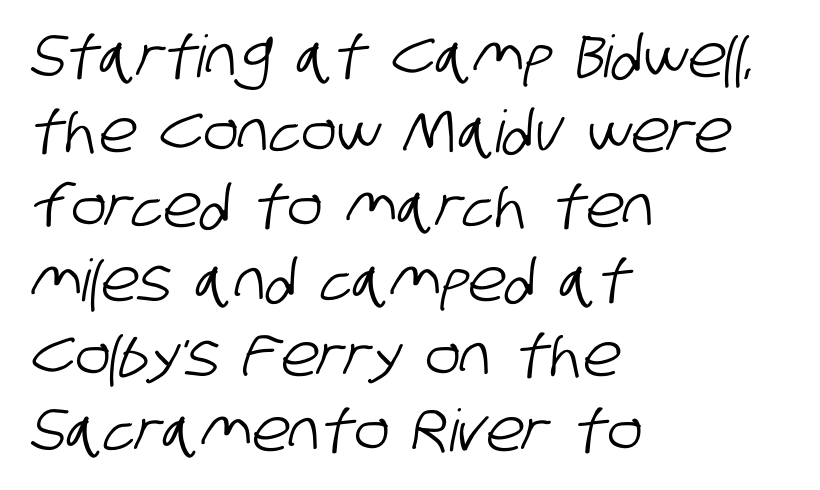
{"serif": "no", "width": "condensed", "stroke_contrast": "low", "x_height": "large", "monospaced": "no", "underline": "no", "align": "left", "line_spacing": "normal", "line_spacing_ratio": 1.29, "letter_spacing": "normal", "letter_spacing_em": 0.0, "glyph_px": 58}
